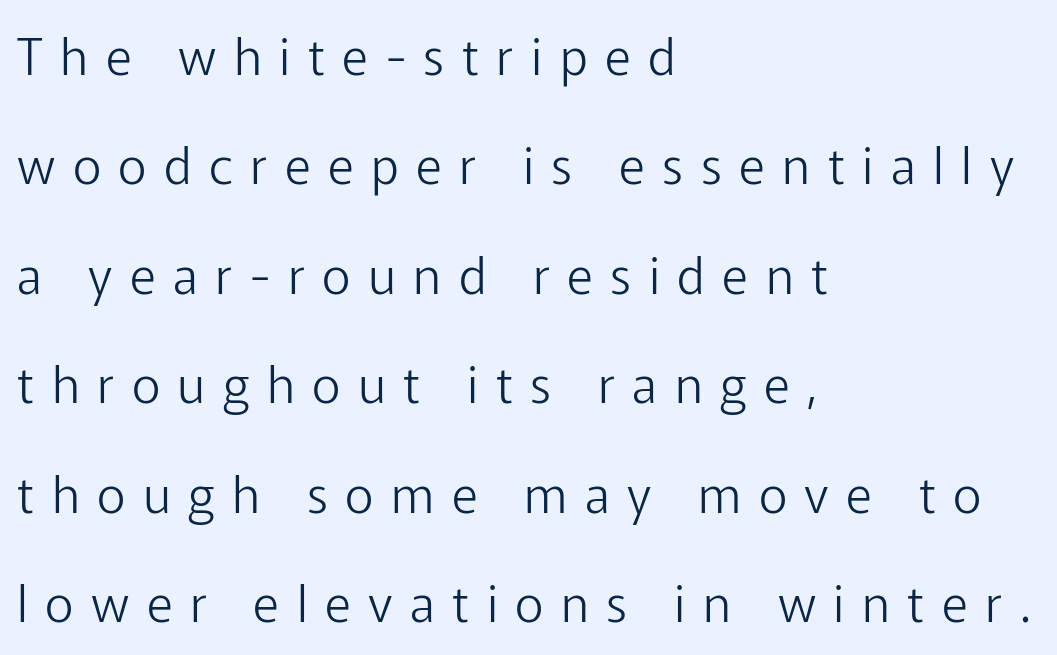
The image shows 50 px light sans-serif type, upright; set left-aligned, loose line spacing (2.19x), unusually wide letter spacing (+0.35 em), not underlined; low stroke contrast and a medium x-height.
